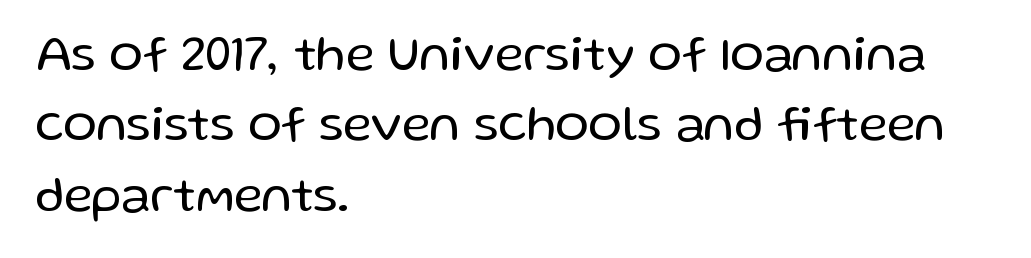
Q: Is the text bold? A: No.
Q: Is the text italic (slanted)? A: No, it is upright.
Q: Is the typeface a serif or a sans-serif typeface? A: Sans-serif.
Q: Is the text underlined? A: No.
Q: How is the paragraph aligned? A: Left-aligned.
Q: Is the spacing between letters normal or unusually wide? A: Normal.
Q: Is the spacing between lines tight, normal or loose? A: Normal.
Q: Width (condensed, normal, or wide)? A: Normal.
Q: Stroke contrast? A: Low.
Q: x-height? A: Medium.
Q: Monospaced? A: No.
